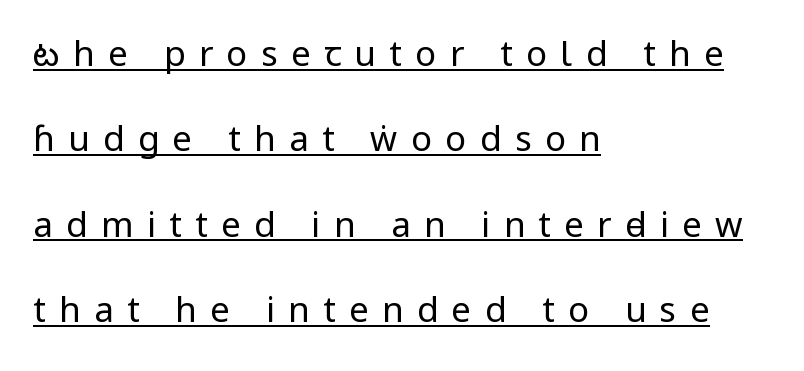
The image shows 35 px regular-weight, condensed sans-serif type, upright; set left-aligned, loose line spacing (2.44x), unusually wide letter spacing (+0.38 em), underlined; low stroke contrast and a large x-height.
